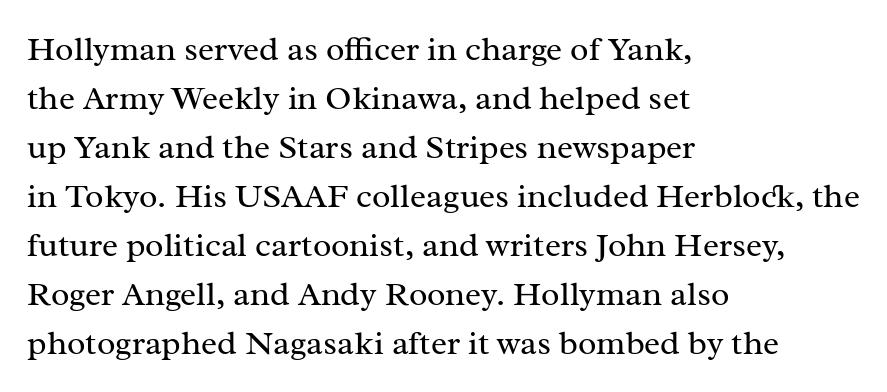
{"serif": "yes", "italic": "no", "bold": "no", "weight": "regular", "width": "normal", "stroke_contrast": "medium", "x_height": "medium", "monospaced": "no", "underline": "no", "align": "left", "line_spacing": "normal", "line_spacing_ratio": 1.44, "letter_spacing": "normal", "letter_spacing_em": 0.0, "glyph_px": 34}
